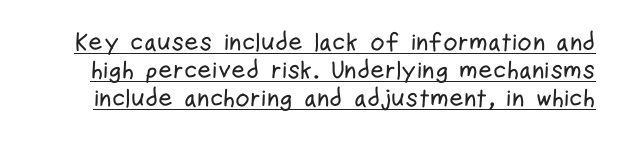
{"italic": "no", "underline": "yes", "line_spacing": "tight", "line_spacing_ratio": 1.12, "letter_spacing": "normal", "letter_spacing_em": 0.0, "glyph_px": 25}
